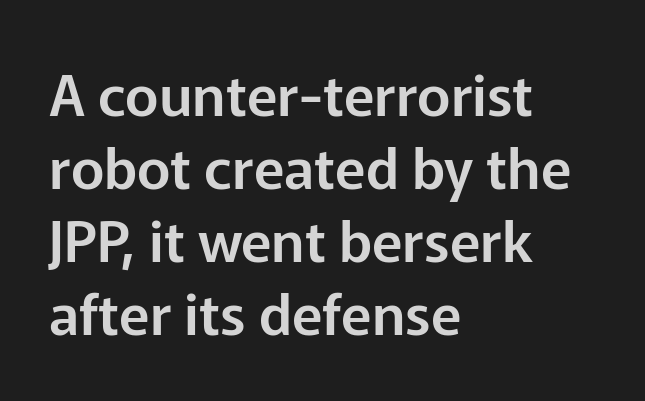
The image shows 57 px sans-serif type, upright; set left-aligned, normal line spacing (1.28x), normal letter spacing, not underlined; low stroke contrast and a medium x-height.
